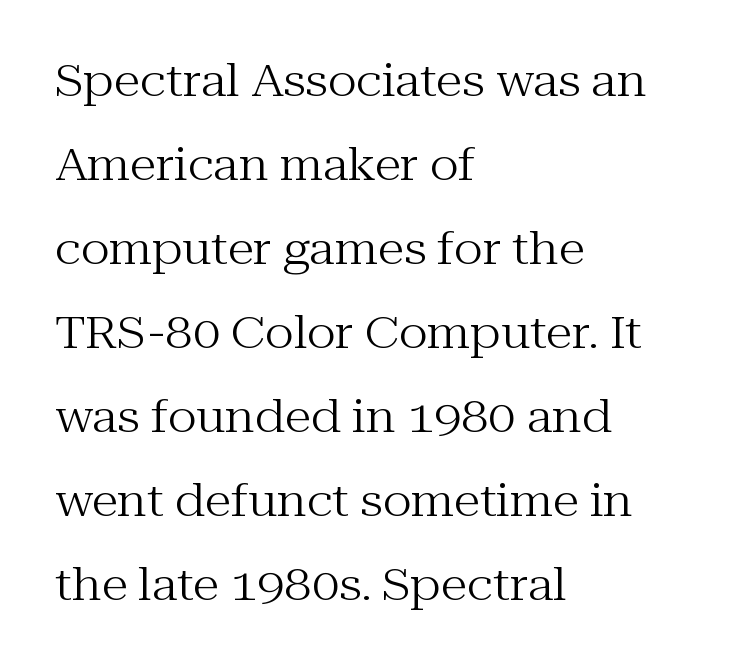
{"serif": "yes", "italic": "no", "bold": "no", "weight": "regular", "width": "normal", "stroke_contrast": "medium", "x_height": "medium", "monospaced": "no", "underline": "no", "align": "left", "line_spacing": "loose", "line_spacing_ratio": 1.91, "letter_spacing": "normal", "letter_spacing_em": 0.0, "glyph_px": 44}
